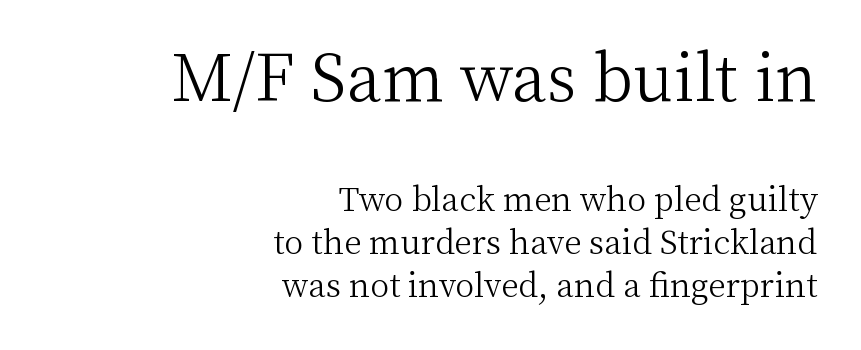
{"serif": "yes", "italic": "no", "bold": "no", "weight": "light", "width": "normal", "stroke_contrast": "medium", "x_height": "medium", "monospaced": "no", "underline": "no", "align": "right", "line_spacing": "normal", "line_spacing_ratio": 1.35, "letter_spacing": "normal", "letter_spacing_em": 0.0, "larger_block": "first", "size_ratio": 2.0, "glyph_px": 64}
